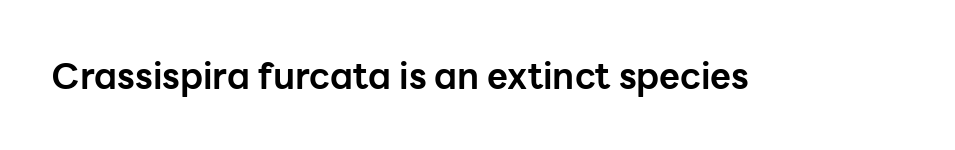
{"serif": "no", "italic": "no", "bold": "yes", "weight": "bold", "width": "normal", "stroke_contrast": "low", "x_height": "medium", "monospaced": "no", "underline": "no", "letter_spacing": "normal", "letter_spacing_em": 0.0, "glyph_px": 36}
